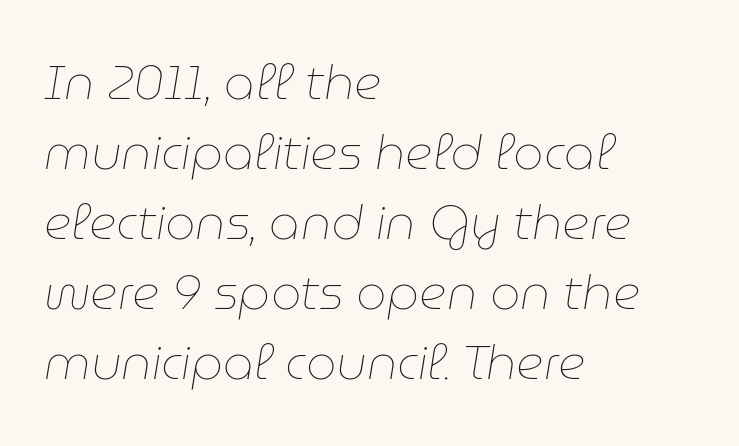
The image shows 48 px thin type, italic (leaning right); set left-aligned, normal line spacing (1.46x), normal letter spacing, not underlined; low stroke contrast and a medium x-height.
